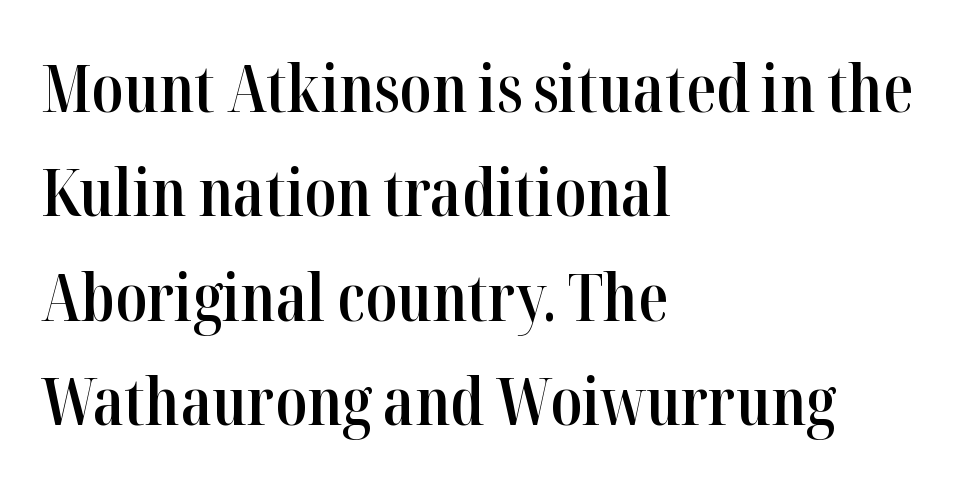
{"serif": "yes", "italic": "no", "bold": "semi", "weight": "semibold", "width": "condensed", "stroke_contrast": "high", "x_height": "medium", "monospaced": "no", "underline": "no", "align": "left", "line_spacing": "normal", "line_spacing_ratio": 1.58, "letter_spacing": "normal", "letter_spacing_em": 0.0, "glyph_px": 66}
